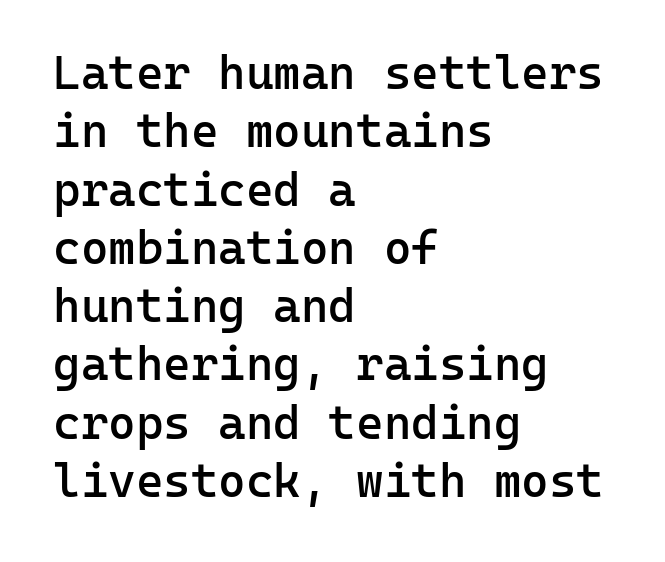
{"serif": "no", "italic": "no", "bold": "semi", "weight": "semibold", "width": "normal", "stroke_contrast": "low", "x_height": "medium", "monospaced": "yes", "underline": "no", "align": "left", "line_spacing_ratio": 1.24, "letter_spacing": "normal", "letter_spacing_em": 0.0, "glyph_px": 47}
